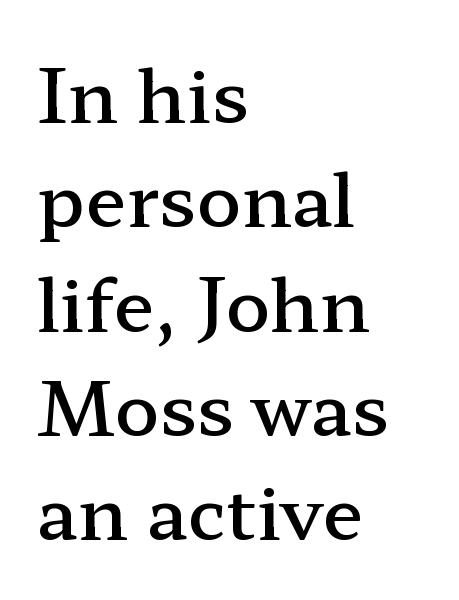
Where is the straight margin? On the left. The letters advance in unequal steps, a hallmark of proportional type. Reading down the column, the eye jumps a familiar distance to each next line. These lines carry some extra weight — a demibold, not a full bold.
